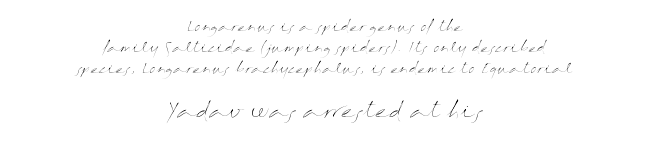
Q: Is the text bold? A: No.
Q: Is the text italic (slanted)? A: Yes.
Q: Is the text underlined? A: No.
Q: How is the paragraph aligned? A: Centered.
Q: Is the spacing between letters normal or unusually wide? A: Normal.
Q: Is the spacing between lines tight, normal or loose? A: Normal.
Q: Which block of text is set in a larger size, the first (top) or the second (bottom)? A: The second (bottom) one.
